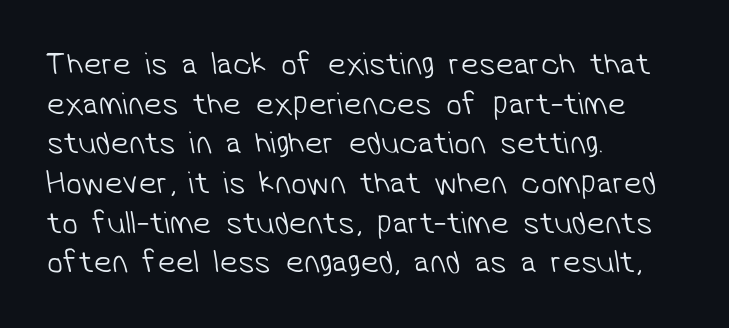
{"serif": "no", "bold": "no", "weight": "light", "width": "normal", "stroke_contrast": "low", "x_height": "medium", "monospaced": "no", "underline": "no", "align": "left", "line_spacing_ratio": 1.24, "letter_spacing": "normal", "letter_spacing_em": 0.0, "glyph_px": 32}
